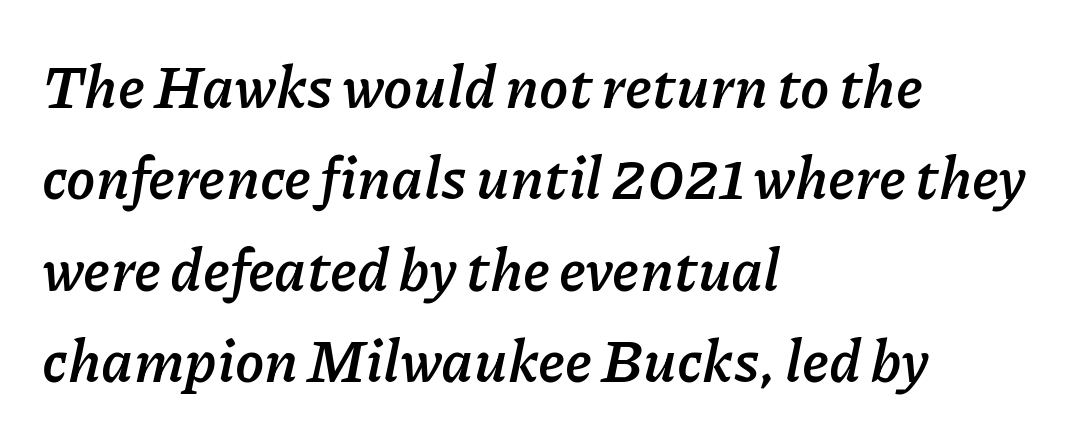
Q: Is the text bold? A: Yes.
Q: Is the text italic (slanted)? A: Yes, it leans right by about 11 degrees.
Q: Is the text underlined? A: No.
Q: How is the paragraph aligned? A: Left-aligned.
Q: Is the spacing between letters normal or unusually wide? A: Normal.
Q: Is the spacing between lines tight, normal or loose? A: Normal.
Q: Width (condensed, normal, or wide)? A: Normal.
Q: Stroke contrast? A: Low.
Q: x-height? A: Medium.
Q: Monospaced? A: No.
